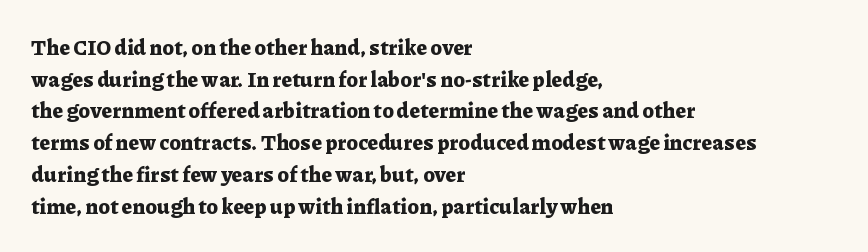
{"italic": "no", "bold": "yes", "underline": "no", "align": "left", "line_spacing": "normal", "line_spacing_ratio": 1.51, "letter_spacing": "normal", "letter_spacing_em": 0.0, "glyph_px": 21}
